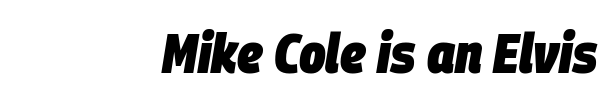
Q: Is the text bold? A: Yes.
Q: Is the text italic (slanted)? A: Yes, it leans right by about 9 degrees.
Q: Is the text underlined? A: No.
Q: Is the spacing between letters normal or unusually wide? A: Normal.
Q: Width (condensed, normal, or wide)? A: Condensed.
Q: Stroke contrast? A: Low.
Q: x-height? A: Large.
Q: Monospaced? A: No.
